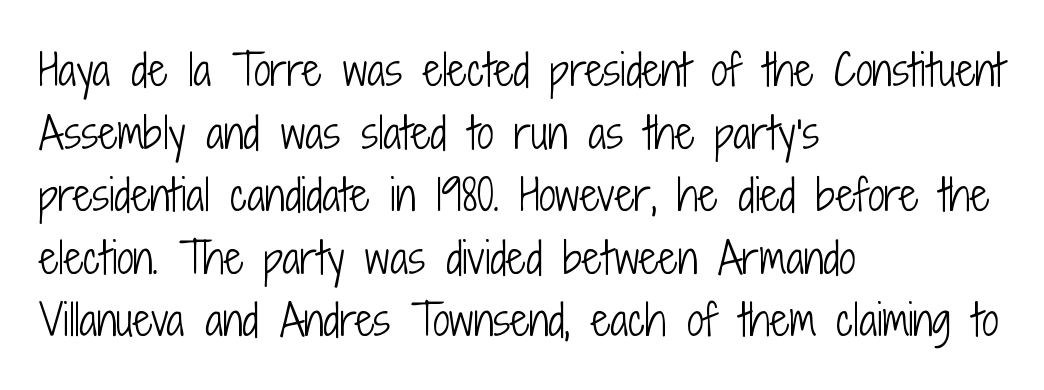
The image shows 42 px light, condensed sans-serif type, upright; set left-aligned, normal line spacing (1.49x), normal letter spacing, not underlined; low stroke contrast and a medium x-height.
